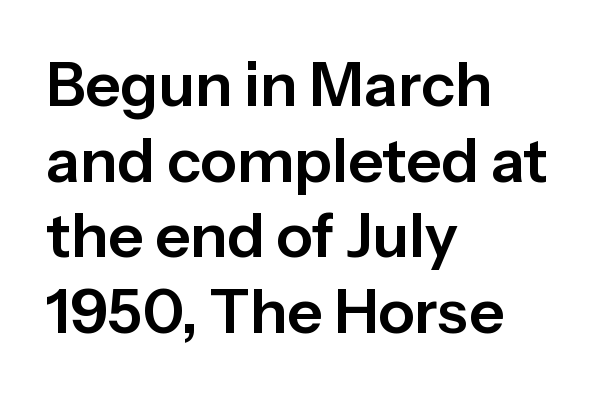
{"serif": "no", "italic": "no", "width": "normal", "stroke_contrast": "low", "x_height": "medium", "monospaced": "no", "underline": "no", "align": "left", "line_spacing_ratio": 1.24, "letter_spacing": "normal", "letter_spacing_em": 0.0, "glyph_px": 61}
